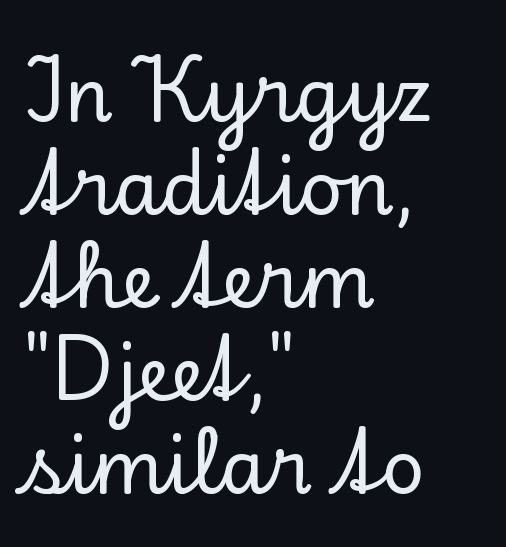
Q: Is the text italic (slanted)? A: No, it is upright.
Q: Is the text underlined? A: No.
Q: How is the paragraph aligned? A: Left-aligned.
Q: Is the spacing between letters normal or unusually wide? A: Normal.
Q: Width (condensed, normal, or wide)? A: Normal.
Q: Stroke contrast? A: Low.
Q: x-height? A: Small.
Q: Monospaced? A: No.
